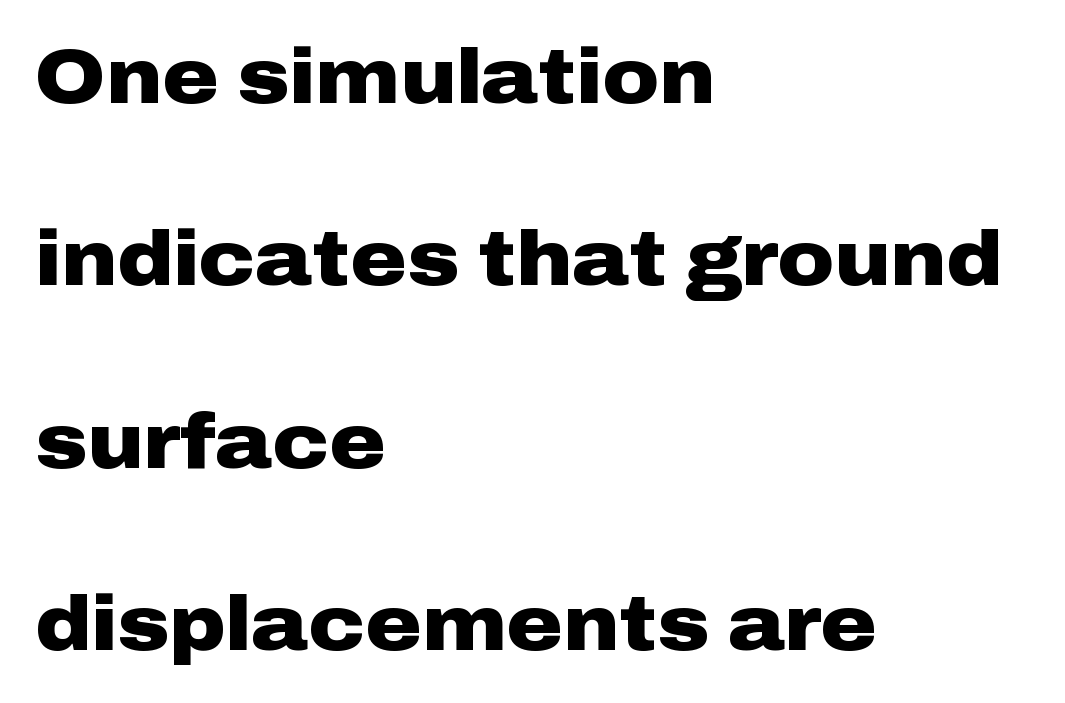
The image shows 77 px heavy, wide sans-serif type, upright; set left-aligned, loose line spacing (2.37x), normal letter spacing, not underlined; low stroke contrast and a medium x-height.
